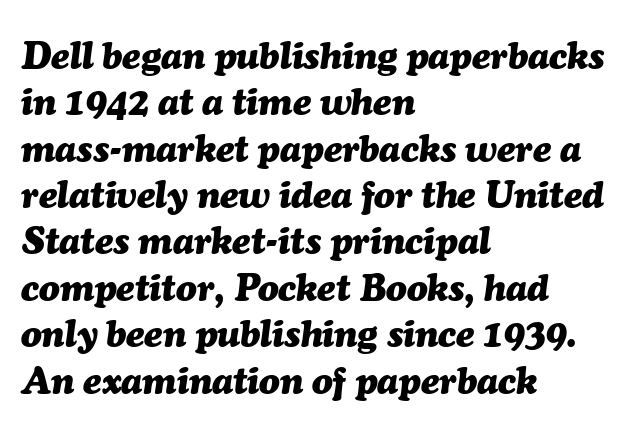
{"italic": "yes", "lean": "right", "slant_degrees": 7, "bold": "yes", "weight": "heavy", "width": "normal", "stroke_contrast": "medium", "x_height": "medium", "monospaced": "no", "underline": "no", "align": "left", "line_spacing_ratio": 1.22, "letter_spacing": "normal", "letter_spacing_em": 0.0, "glyph_px": 38}
